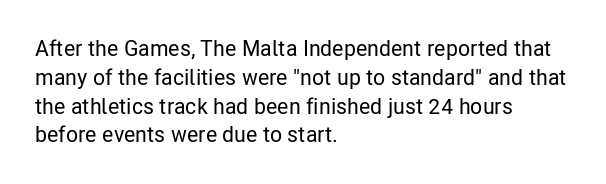
{"italic": "no", "underline": "no", "align": "left", "line_spacing": "normal", "line_spacing_ratio": 1.31, "letter_spacing": "normal", "letter_spacing_em": 0.0, "glyph_px": 22}
